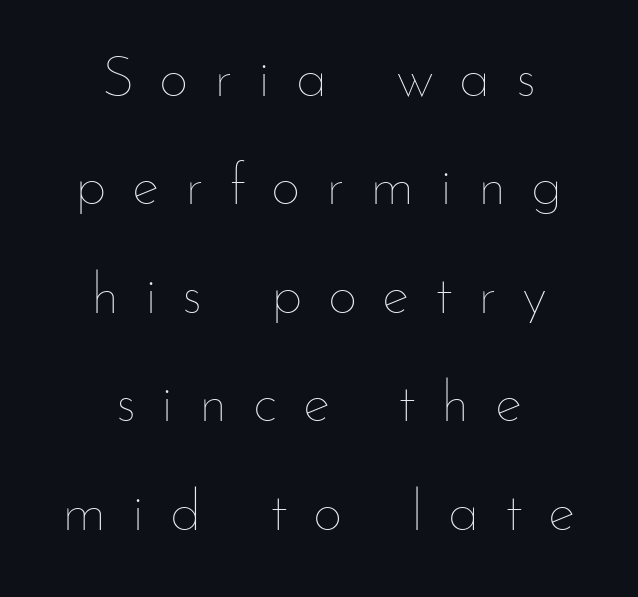
A bare baseline throughout the passage. The font is comparable to plain body text, perhaps lighter. Looks like regular typesetting: each glyph gets only the width it needs. The whitespace from short lines is split evenly between both sides. Between one letter and the next there's a generous, obvious gap.
